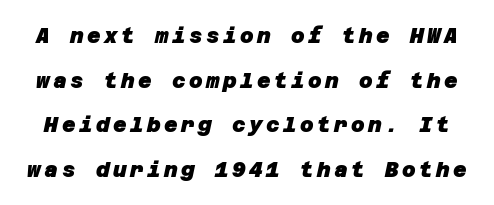
Q: Is the text bold? A: Yes.
Q: Is the text underlined? A: No.
Q: Is the spacing between lines tight, normal or loose? A: Loose.
